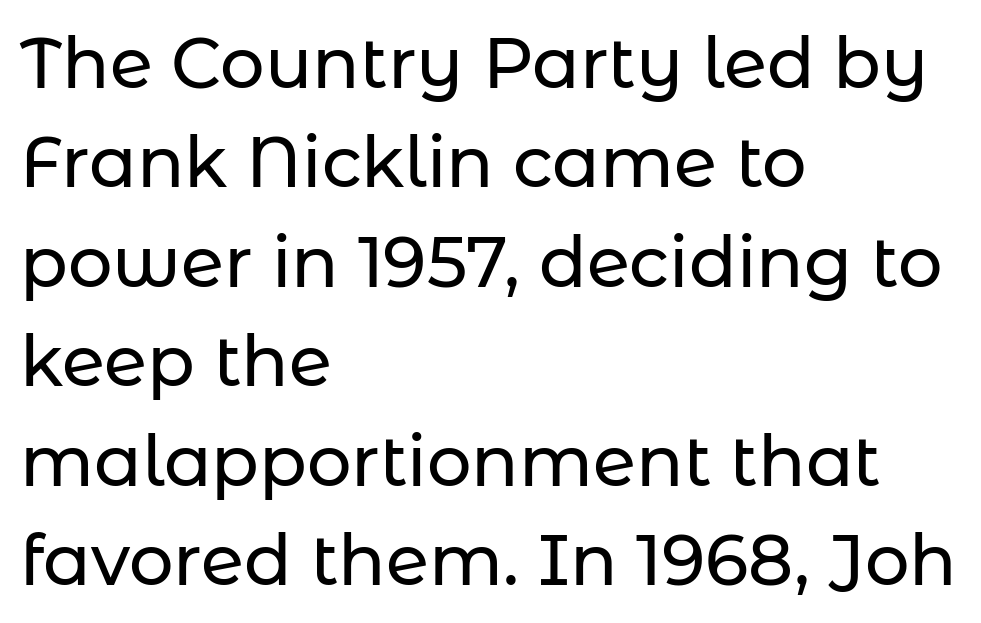
Q: Is the text italic (slanted)? A: No, it is upright.
Q: Is the typeface a serif or a sans-serif typeface? A: Sans-serif.
Q: Is the text underlined? A: No.
Q: How is the paragraph aligned? A: Left-aligned.
Q: Is the spacing between letters normal or unusually wide? A: Normal.
Q: Is the spacing between lines tight, normal or loose? A: Normal.
Q: Width (condensed, normal, or wide)? A: Normal.
Q: Stroke contrast? A: Low.
Q: x-height? A: Medium.
Q: Monospaced? A: No.
